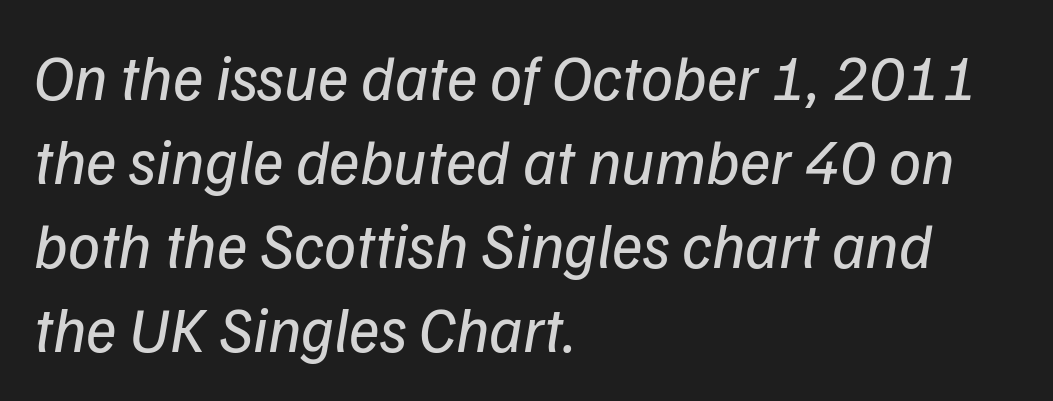
Q: Is the text bold? A: No.
Q: Is the text italic (slanted)? A: Yes, it leans right by about 9 degrees.
Q: Is the text underlined? A: No.
Q: How is the paragraph aligned? A: Left-aligned.
Q: Is the spacing between letters normal or unusually wide? A: Normal.
Q: Is the spacing between lines tight, normal or loose? A: Normal.
Q: Width (condensed, normal, or wide)? A: Normal.
Q: Stroke contrast? A: Low.
Q: x-height? A: Medium.
Q: Monospaced? A: No.
